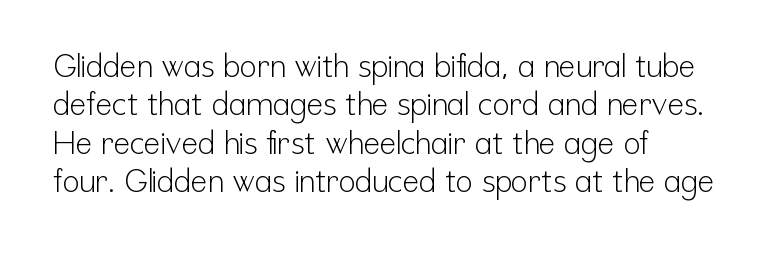
{"serif": "no", "italic": "no", "bold": "no", "weight": "light", "width": "condensed", "stroke_contrast": "low", "x_height": "medium", "monospaced": "no", "underline": "no", "align": "left", "line_spacing_ratio": 1.24, "letter_spacing": "normal", "letter_spacing_em": 0.0, "glyph_px": 31}
